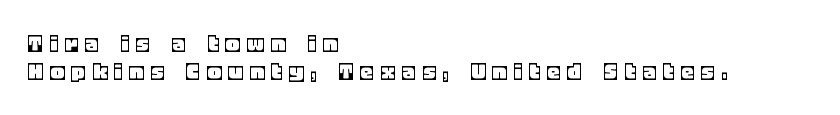
{"italic": "no", "underline": "no", "align": "left", "line_spacing": "tight", "line_spacing_ratio": 1.12, "letter_spacing": "wide", "letter_spacing_em": 0.33, "glyph_px": 25}
